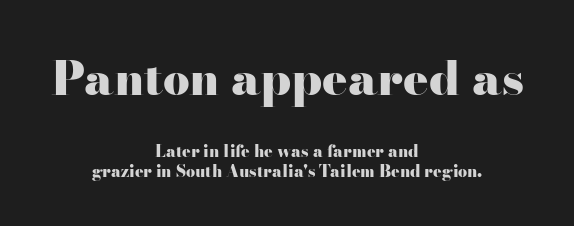
The earlier block is typeset at a bigger size than the later block. These lines were composed using upright roman letters. Heavy, bold letterforms. Reading down the block, each line starts at a different indent, mirrored at its end. The letters sit at their default tracking, neither squeezed nor spread.
